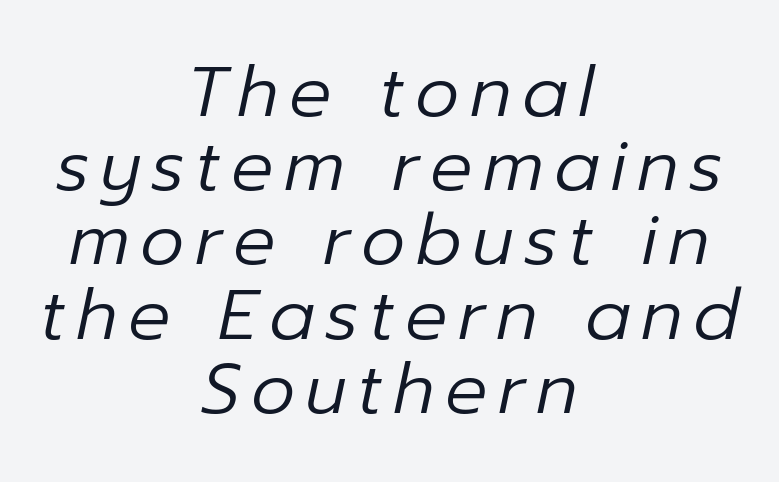
{"italic": "yes", "lean": "right", "slant_degrees": 12, "bold": "no", "weight": "regular", "width": "normal", "stroke_contrast": "low", "x_height": "medium", "monospaced": "no", "underline": "no", "align": "center", "line_spacing": "tight", "line_spacing_ratio": 1.06, "glyph_px": 70}
